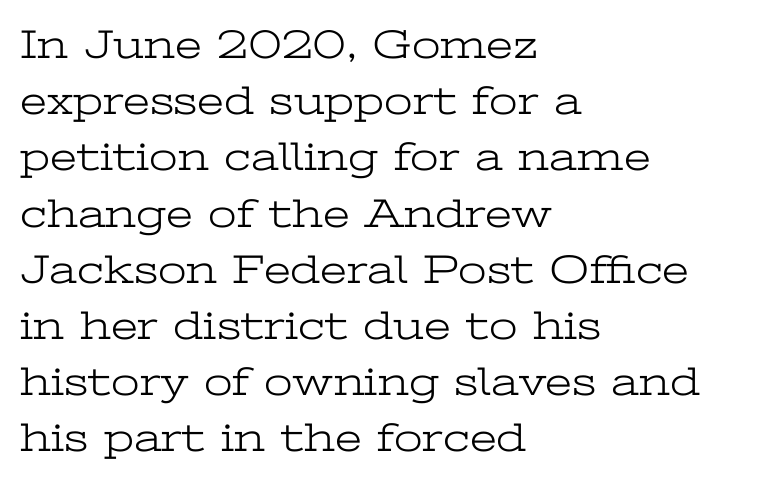
The image shows 41 px light, wide serif type, upright; set left-aligned, normal line spacing (1.37x), normal letter spacing, not underlined; low stroke contrast and a medium x-height.
